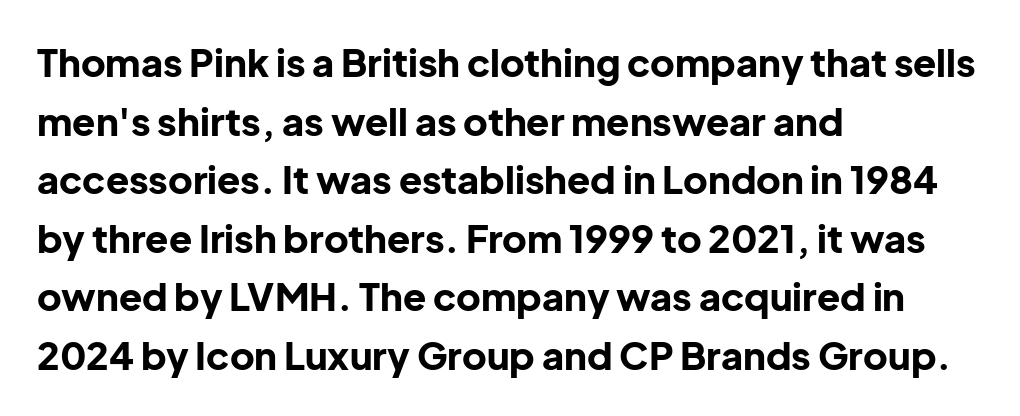
{"serif": "no", "italic": "no", "bold": "yes", "weight": "bold", "width": "normal", "stroke_contrast": "low", "x_height": "medium", "monospaced": "no", "underline": "no", "align": "left", "line_spacing": "normal", "line_spacing_ratio": 1.54, "letter_spacing": "normal", "letter_spacing_em": 0.0, "glyph_px": 38}
